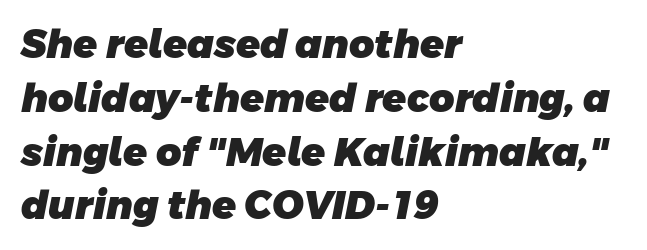
The image shows 39 px heavy sans-serif type; set left-aligned, normal line spacing (1.38x), normal letter spacing, not underlined; low stroke contrast and a large x-height.
